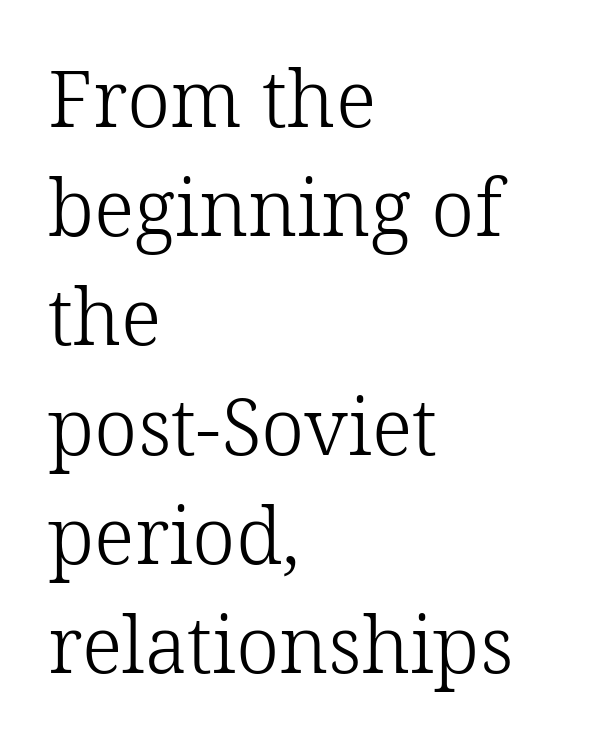
The image shows 78 px light serif type, upright; set left-aligned, normal line spacing (1.4x), normal letter spacing, not underlined; low stroke contrast and a medium x-height.
